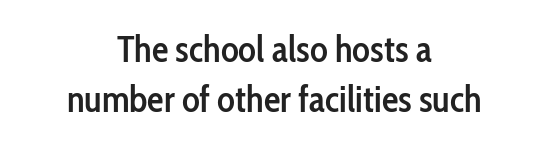
Q: Is the text bold? A: Semi-bold.
Q: Is the text italic (slanted)? A: No, it is upright.
Q: Is the typeface a serif or a sans-serif typeface? A: Sans-serif.
Q: Is the text underlined? A: No.
Q: How is the paragraph aligned? A: Centered.
Q: Is the spacing between letters normal or unusually wide? A: Normal.
Q: Is the spacing between lines tight, normal or loose? A: Normal.
Q: Width (condensed, normal, or wide)? A: Condensed.
Q: Stroke contrast? A: Low.
Q: x-height? A: Medium.
Q: Monospaced? A: No.
